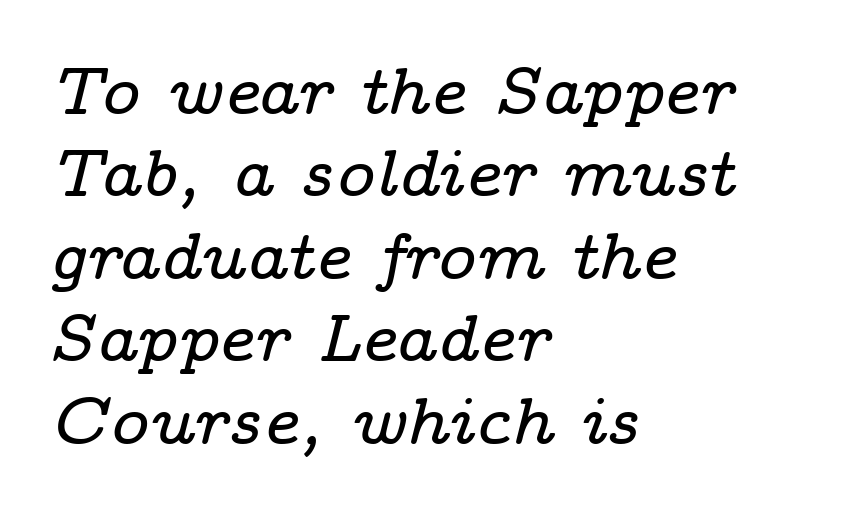
{"serif": "yes", "italic": "yes", "lean": "right", "slant_degrees": 14, "width": "wide", "stroke_contrast": "low", "x_height": "medium", "monospaced": "no", "underline": "no", "align": "left", "line_spacing": "normal", "line_spacing_ratio": 1.25, "letter_spacing": "normal", "letter_spacing_em": 0.0, "glyph_px": 66}
